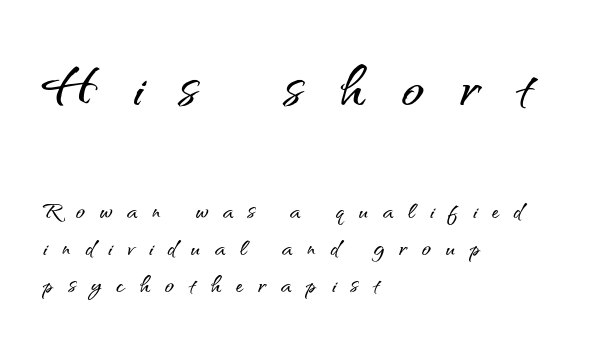
The image shows 74 px sans-serif type; set left-aligned, line spacing 1.23x, unusually wide letter spacing (+0.5 em), not underlined; the first (top) block is 2.47x larger; medium stroke contrast and a small x-height.
